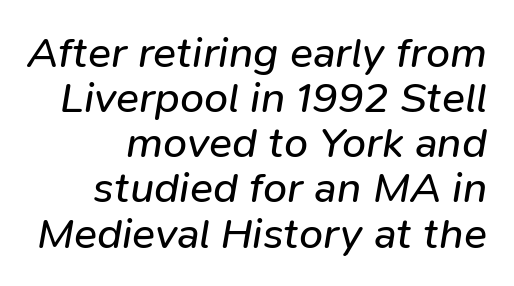
Q: Is the text bold? A: No.
Q: Is the text italic (slanted)? A: Yes, it leans right by about 9 degrees.
Q: Is the text underlined? A: No.
Q: Is the spacing between letters normal or unusually wide? A: Normal.
Q: Is the spacing between lines tight, normal or loose? A: Tight.
Q: Width (condensed, normal, or wide)? A: Normal.
Q: Stroke contrast? A: Low.
Q: x-height? A: Medium.
Q: Monospaced? A: No.
